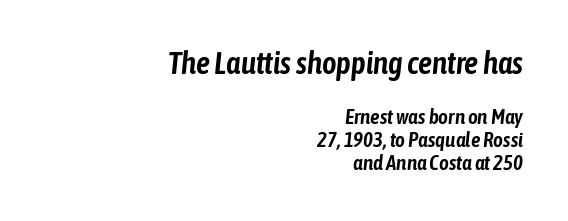
{"italic": "yes", "lean": "right", "slant_degrees": 6, "width": "condensed", "stroke_contrast": "low", "x_height": "medium", "monospaced": "no", "underline": "no", "align": "right", "line_spacing": "tight", "line_spacing_ratio": 1.1, "letter_spacing": "normal", "letter_spacing_em": 0.0, "larger_block": "first", "size_ratio": 1.48, "glyph_px": 31}
